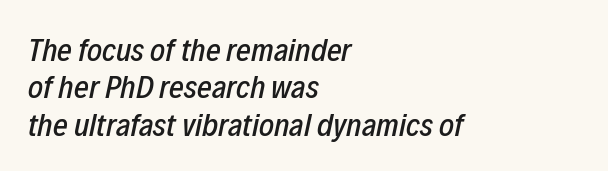
If you drew a ruler down the left edge, every line would touch it. Note the varied advance widths — an 'i' is clearly narrower than an 'm'. You can tell it's italic because the verticals aren't actually vertical. The gaps between neighbouring characters are ordinary and unremarkable. No word sits above an underline.
